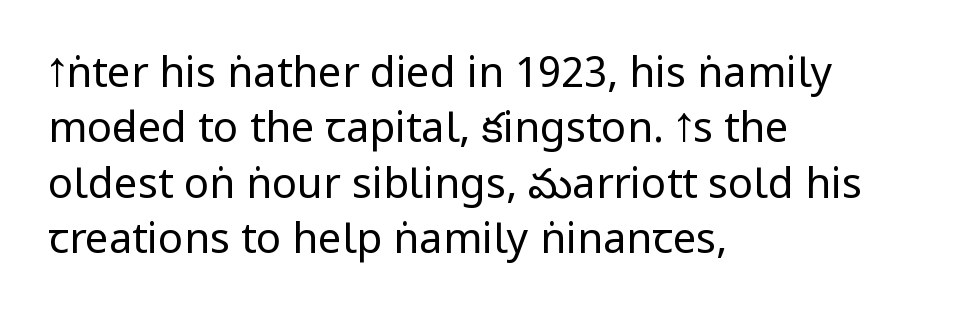
{"serif": "no", "italic": "no", "bold": "no", "weight": "regular", "width": "condensed", "stroke_contrast": "low", "x_height": "large", "monospaced": "no", "underline": "no", "align": "left", "line_spacing": "normal", "line_spacing_ratio": 1.32, "letter_spacing": "normal", "letter_spacing_em": 0.0, "glyph_px": 42}
